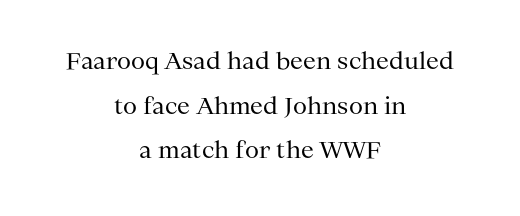
Nope, not italic — everything's standing straight. The line texture is even and compact thanks to regular tracking. Compared with a typical body face, this is equally light or lighter still. A bare baseline throughout the passage.
